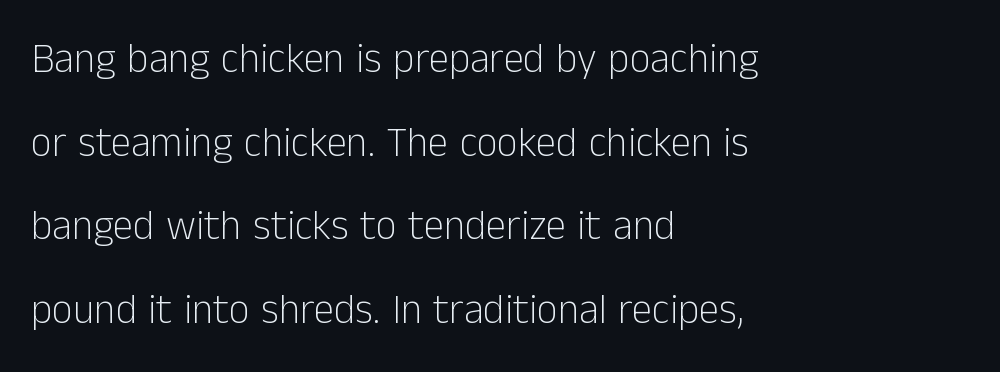
{"serif": "no", "italic": "no", "bold": "no", "weight": "light", "width": "normal", "stroke_contrast": "low", "x_height": "medium", "monospaced": "no", "underline": "no", "align": "left", "line_spacing": "loose", "line_spacing_ratio": 2.04, "letter_spacing": "normal", "letter_spacing_em": 0.0, "glyph_px": 41}
